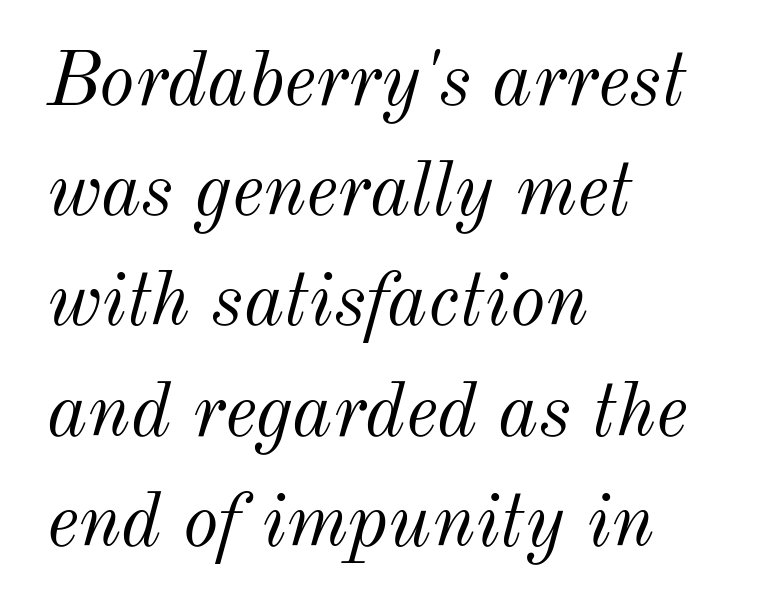
Slant detected: the letters are inclined. Type without underlining. Counters stay open thanks to moderate or lighter strokes. The face used here is proportionally spaced, like ordinary book or web type.
